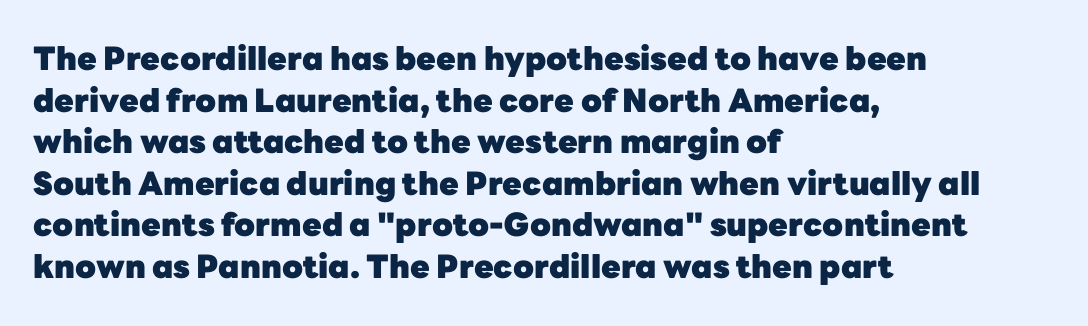
The image shows 32 px heavy sans-serif type, upright; set left-aligned, normal line spacing (1.3x), normal letter spacing, not underlined; low stroke contrast and a medium x-height.
